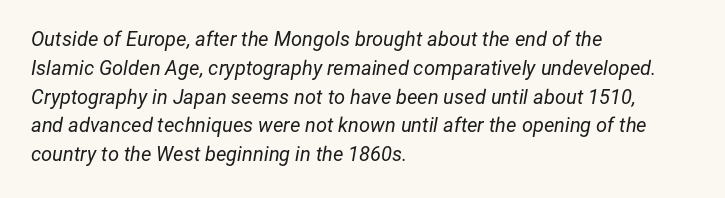
Characters are canted at an angle relative to the baseline's perpendicular. Ink coverage per letter is moderate at most. Quick note: interline space is typical. Decoration check: the copy has no underline. Does extra space separate the letters? No, they use regular spacing. Reading down the block, your eye returns to a fixed left position each line.
